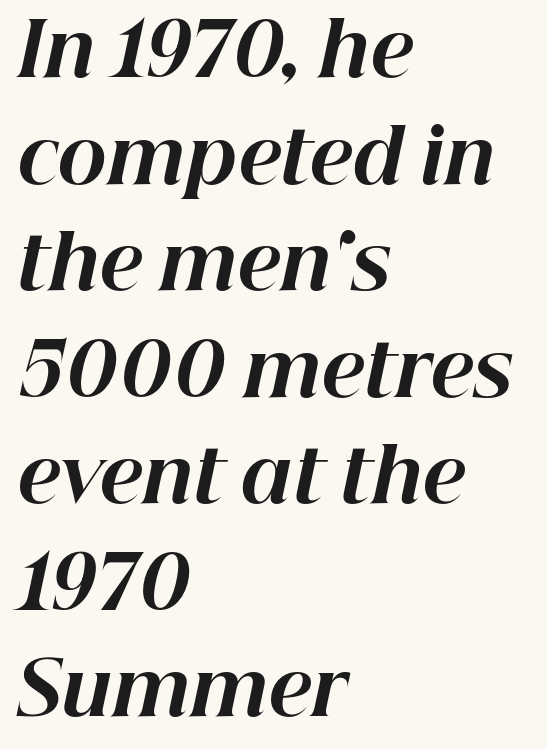
As a designer I'd log this as weight 700, bold. Here the designer chose a conventional face with non-uniform glyph widths. Look at the tracking — it's just the regular setting, nothing added. Slant detected: the letters are inclined. This block has exactly the height ordinary leading produces.
